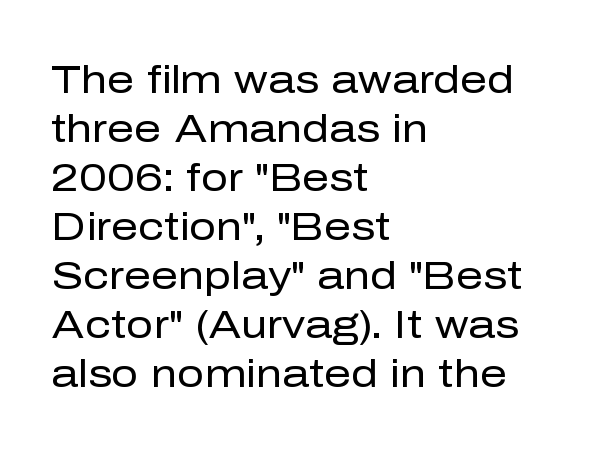
Q: Is the text bold? A: No.
Q: Is the text italic (slanted)? A: No, it is upright.
Q: Is the typeface a serif or a sans-serif typeface? A: Sans-serif.
Q: Is the text underlined? A: No.
Q: How is the paragraph aligned? A: Left-aligned.
Q: Is the spacing between letters normal or unusually wide? A: Normal.
Q: Is the spacing between lines tight, normal or loose? A: Normal.
Q: Width (condensed, normal, or wide)? A: Normal.
Q: Stroke contrast? A: Low.
Q: x-height? A: Medium.
Q: Monospaced? A: No.
